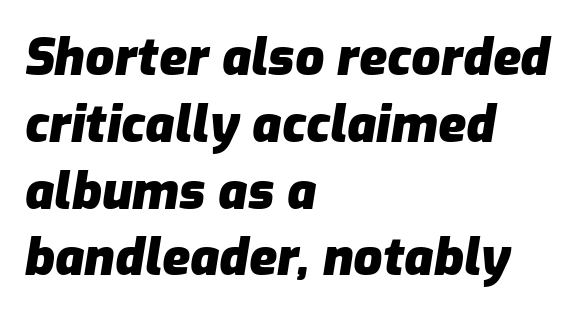
The image shows 51 px heavy type, italic (leaning right); set left-aligned, normal line spacing (1.31x), normal letter spacing, not underlined; low stroke contrast and a medium x-height.
